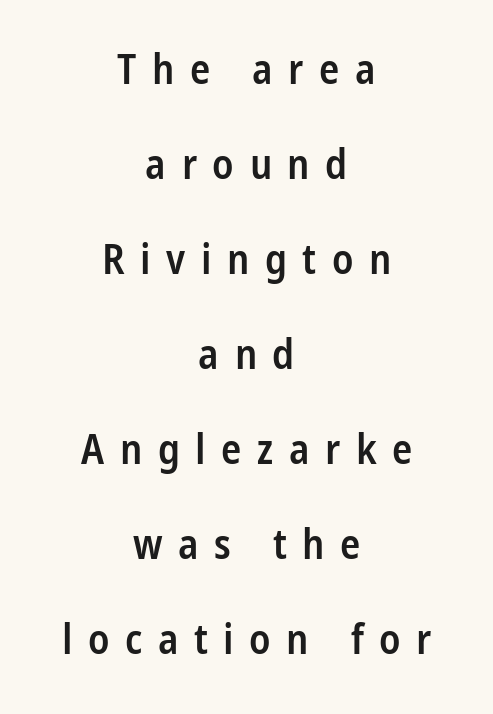
{"serif": "no", "italic": "no", "bold": "semi", "weight": "semibold", "width": "condensed", "stroke_contrast": "low", "x_height": "large", "monospaced": "no", "underline": "no", "align": "center", "line_spacing": "loose", "line_spacing_ratio": 2.26, "letter_spacing": "wide", "letter_spacing_em": 0.37, "glyph_px": 42}
